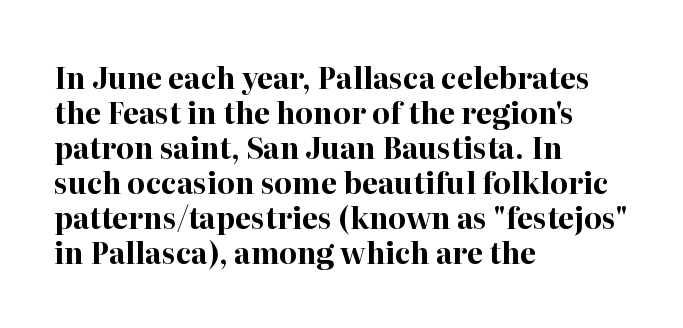
{"serif": "yes", "italic": "no", "bold": "yes", "weight": "bold", "width": "normal", "stroke_contrast": "high", "x_height": "medium", "monospaced": "no", "underline": "no", "align": "left", "line_spacing_ratio": 1.21, "letter_spacing": "normal", "letter_spacing_em": 0.0, "glyph_px": 29}
